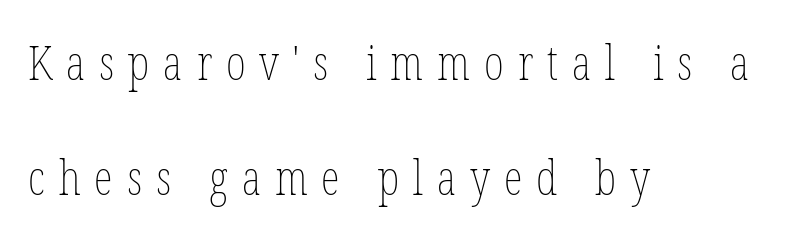
Q: Is the text bold? A: No.
Q: Is the text italic (slanted)? A: No, it is upright.
Q: Is the text underlined? A: No.
Q: How is the paragraph aligned? A: Left-aligned.
Q: Is the spacing between letters normal or unusually wide? A: Unusually wide.
Q: Is the spacing between lines tight, normal or loose? A: Loose.
Q: Width (condensed, normal, or wide)? A: Condensed.
Q: Stroke contrast? A: Low.
Q: x-height? A: Medium.
Q: Monospaced? A: No.
